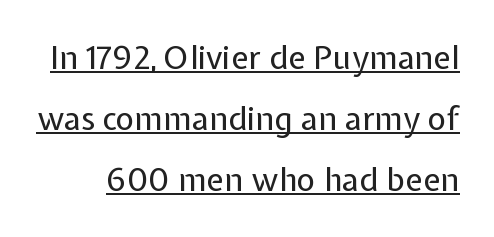
{"serif": "no", "italic": "no", "bold": "no", "weight": "regular", "width": "normal", "stroke_contrast": "low", "x_height": "medium", "monospaced": "no", "underline": "yes", "line_spacing": "loose", "line_spacing_ratio": 1.91, "letter_spacing": "normal", "letter_spacing_em": 0.0, "glyph_px": 32}
